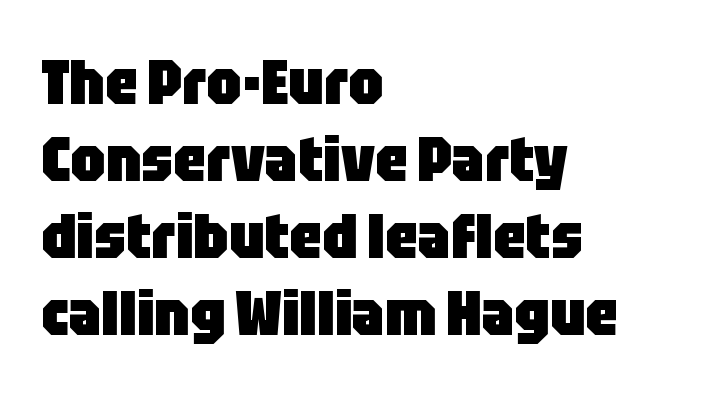
The image shows 63 px heavy, condensed sans-serif type, upright; set left-aligned, line spacing 1.22x, normal letter spacing, not underlined; low stroke contrast and a large x-height.
